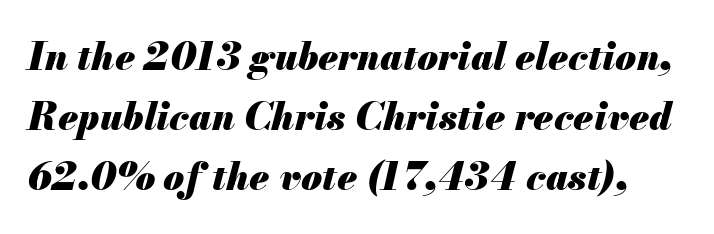
Every letter is thick-stroked: bold, no question. Designer's note — italics engaged. Is this a fixed-width face? No — the glyphs have proportional, varying widths. A typesetter would call this leading conventional body-copy spacing. A typesetter would call this zero additional tracking. Words float on clear page, feet unadorned.
